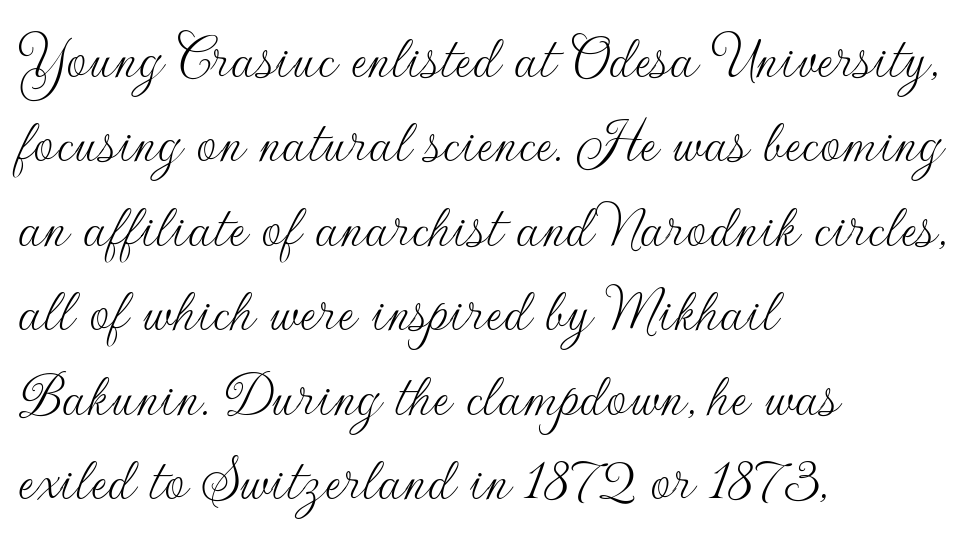
Q: Is the text bold? A: No.
Q: Is the text italic (slanted)? A: Yes.
Q: Is the typeface a serif or a sans-serif typeface? A: Sans-serif.
Q: Is the text underlined? A: No.
Q: How is the paragraph aligned? A: Left-aligned.
Q: Is the spacing between letters normal or unusually wide? A: Normal.
Q: Is the spacing between lines tight, normal or loose? A: Normal.
Q: Width (condensed, normal, or wide)? A: Normal.
Q: Stroke contrast? A: Low.
Q: x-height? A: Small.
Q: Monospaced? A: No.
